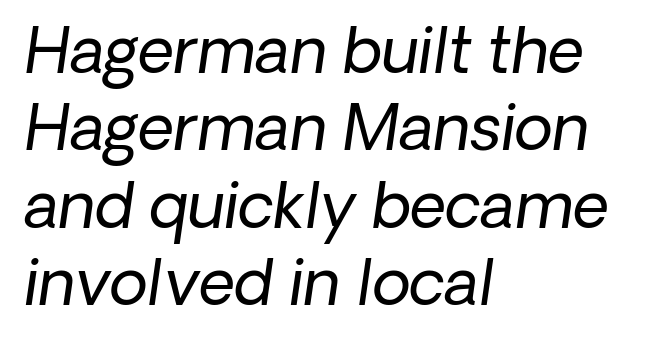
The image shows 63 px regular-weight type, italic (leaning right); set left-aligned, line spacing 1.23x, normal letter spacing, not underlined; low stroke contrast and a medium x-height.
